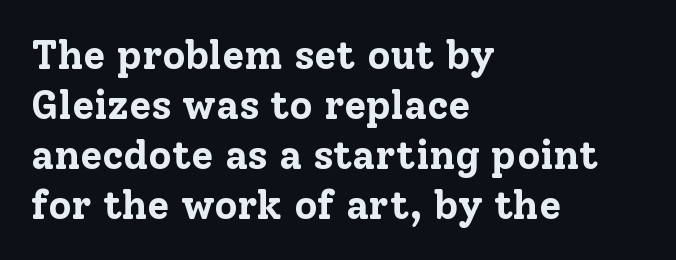
The image shows 40 px bold serif type, upright; set left-aligned, normal line spacing (1.25x), normal letter spacing, not underlined; low stroke contrast and a medium x-height.
